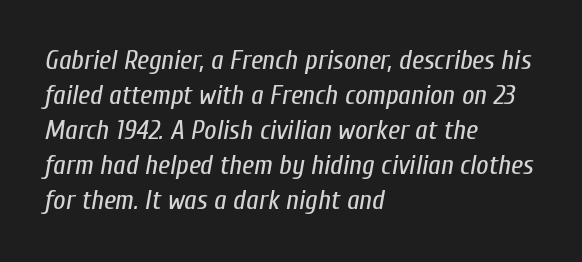
Q: Is the text bold? A: No.
Q: Is the text italic (slanted)? A: Yes, it leans right by about 10 degrees.
Q: Is the text underlined? A: No.
Q: How is the paragraph aligned? A: Left-aligned.
Q: Is the spacing between letters normal or unusually wide? A: Normal.
Q: Is the spacing between lines tight, normal or loose? A: Normal.
